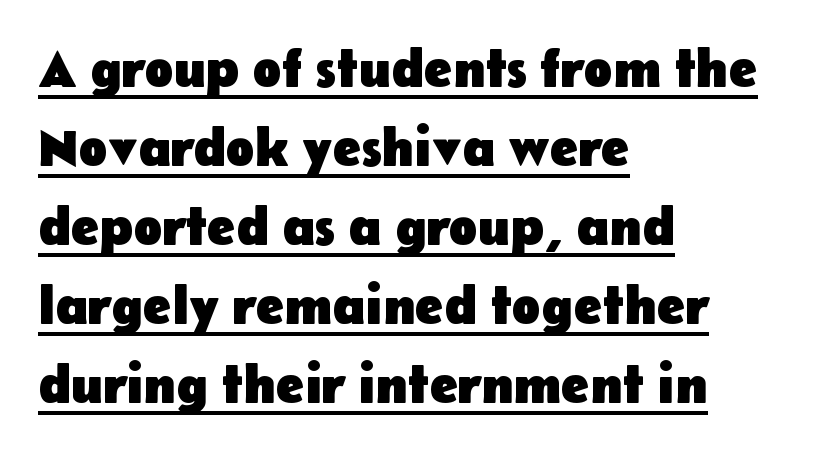
Q: Is the text bold? A: Yes.
Q: Is the text italic (slanted)? A: No, it is upright.
Q: Is the typeface a serif or a sans-serif typeface? A: Sans-serif.
Q: Is the text underlined? A: Yes.
Q: How is the paragraph aligned? A: Left-aligned.
Q: Is the spacing between letters normal or unusually wide? A: Normal.
Q: Is the spacing between lines tight, normal or loose? A: Normal.
Q: Width (condensed, normal, or wide)? A: Normal.
Q: Stroke contrast? A: Low.
Q: x-height? A: Medium.
Q: Monospaced? A: No.
